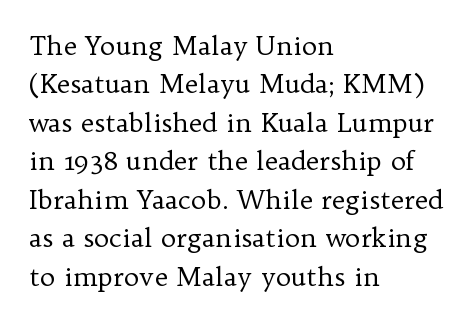
The image shows 26 px text type, upright; set left-aligned, normal line spacing (1.48x), normal letter spacing, not underlined.
